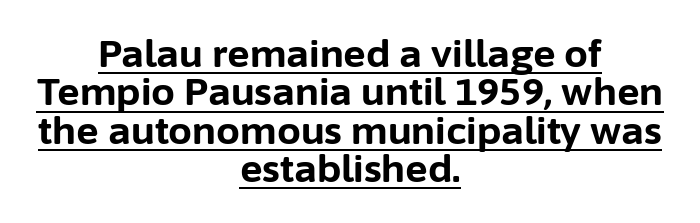
{"serif": "no", "italic": "no", "bold": "yes", "weight": "bold", "width": "normal", "stroke_contrast": "low", "x_height": "medium", "monospaced": "no", "underline": "yes", "align": "center", "line_spacing": "tight", "line_spacing_ratio": 1.01, "letter_spacing": "normal", "letter_spacing_em": 0.0, "glyph_px": 38}
